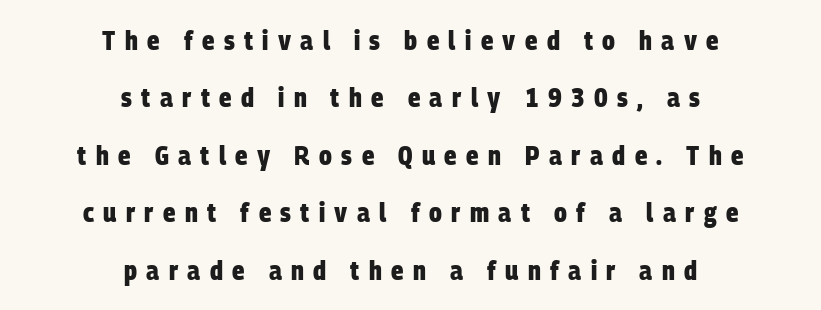
Typeset on center — no edge is straight. Reading down the column, the eye jumps a long way to each next line. Only glyphs here, with clear space below each row. Bold? Absolutely — the strokes are thick and heavy.
